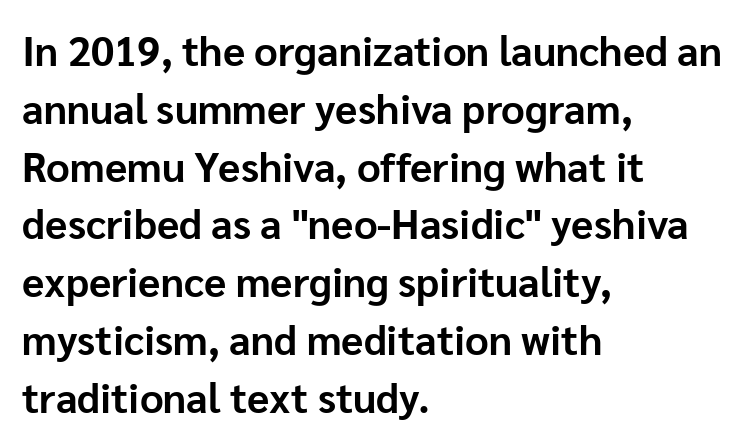
{"serif": "no", "italic": "no", "bold": "yes", "weight": "bold", "width": "normal", "stroke_contrast": "low", "x_height": "medium", "monospaced": "no", "underline": "no", "align": "left", "line_spacing": "normal", "line_spacing_ratio": 1.41, "letter_spacing": "normal", "letter_spacing_em": 0.0, "glyph_px": 41}
